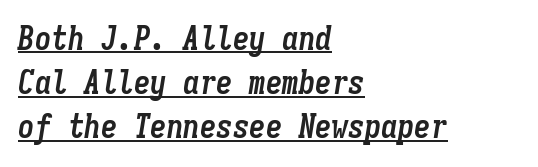
The image shows 33 px semibold, condensed type, italic (leaning right), monospaced; set left-aligned, normal line spacing (1.34x), normal letter spacing, underlined; low stroke contrast and a medium x-height.
